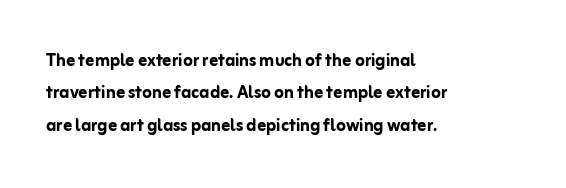
The image shows 22 px bold type, upright; set left-aligned, normal line spacing (1.47x), normal letter spacing, not underlined.
